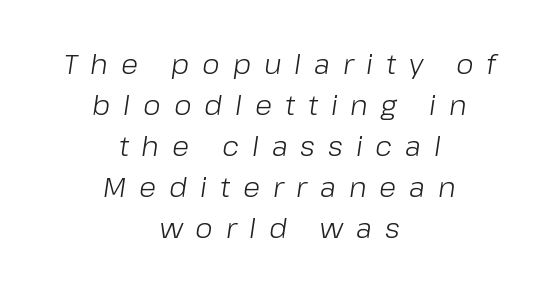
Leading: standard. Here the designer chose a conventional face with non-uniform glyph widths. Check under the words: just untouched page. Bold? No — there's no thickening of the strokes.
